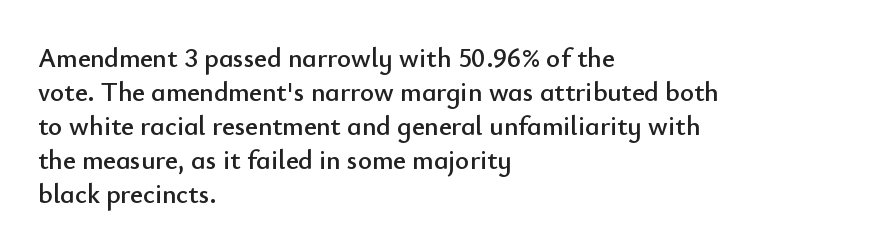
Q: Is the text italic (slanted)? A: No, it is upright.
Q: Is the text underlined? A: No.
Q: How is the paragraph aligned? A: Left-aligned.
Q: Is the spacing between letters normal or unusually wide? A: Normal.
Q: Is the spacing between lines tight, normal or loose? A: Normal.
